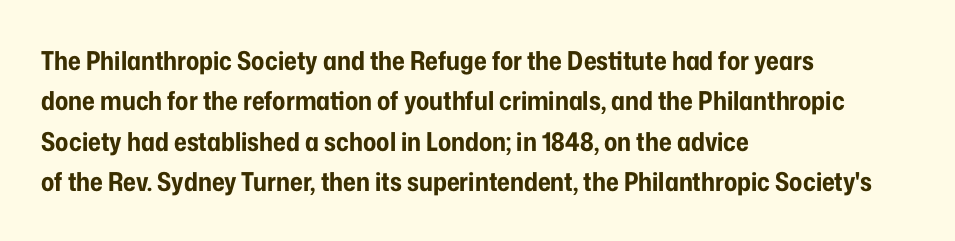
Q: Is the text bold? A: Yes.
Q: Is the text italic (slanted)? A: No, it is upright.
Q: Is the text underlined? A: No.
Q: How is the paragraph aligned? A: Left-aligned.
Q: Is the spacing between letters normal or unusually wide? A: Normal.
Q: Is the spacing between lines tight, normal or loose? A: Normal.
